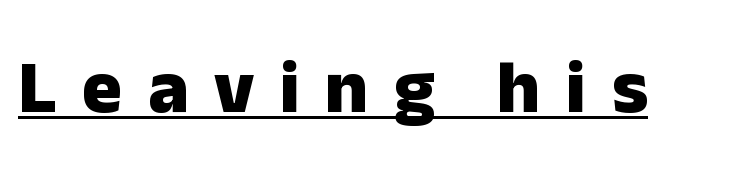
{"serif": "no", "italic": "no", "bold": "yes", "weight": "heavy", "width": "normal", "stroke_contrast": "low", "x_height": "medium", "monospaced": "no", "underline": "yes", "letter_spacing": "wide", "letter_spacing_em": 0.34, "glyph_px": 75}
